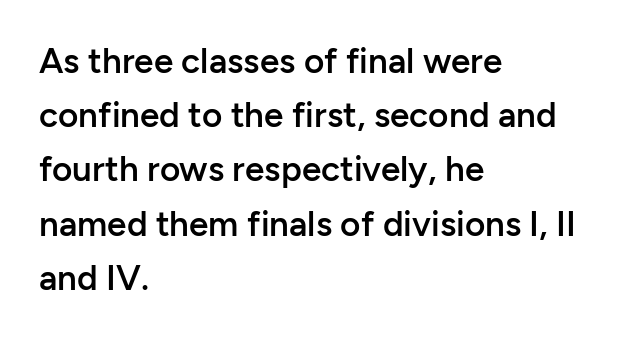
The letters sit at their default tracking, neither squeezed nor spread. Whoever set this chose a conventional vertical rhythm. Set as a demibold, roughly 600 on the weight scale. A student would call this left alignment; a typographer would say flush left, rag right. This sample uses an upright cut, with every glyph sitting square on the baseline.
